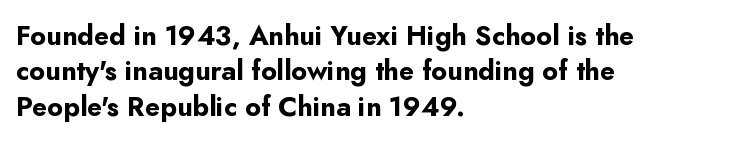
{"italic": "no", "bold": "yes", "underline": "no", "align": "left", "line_spacing": "normal", "line_spacing_ratio": 1.31, "letter_spacing": "normal", "letter_spacing_em": 0.0, "glyph_px": 27}
